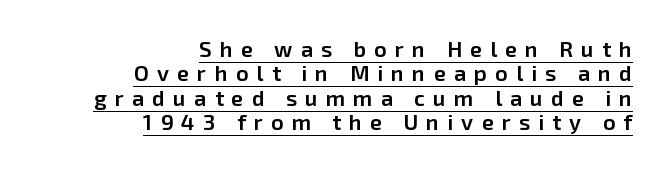
A continuous stroke trails under the words, as in a hyperlink. Compared with typical body copy, the letter spacing here is much looser. Short and long lines alike share a common ending point at right. Horizontal bands of white between lines are thin slivers.
